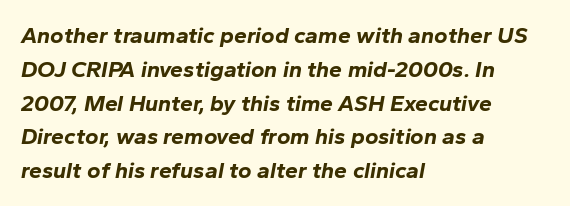
{"italic": "yes", "lean": "right", "slant_degrees": 10, "bold": "yes", "underline": "no", "align": "left", "line_spacing": "normal", "line_spacing_ratio": 1.47, "letter_spacing": "normal", "letter_spacing_em": 0.0, "glyph_px": 23}
